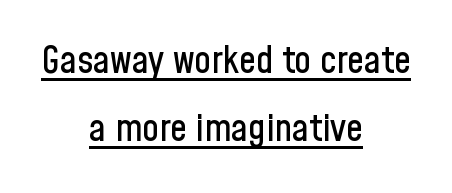
The image shows 38 px condensed sans-serif type, upright; set centered, line spacing 1.79x, normal letter spacing, underlined; low stroke contrast and a medium x-height.
